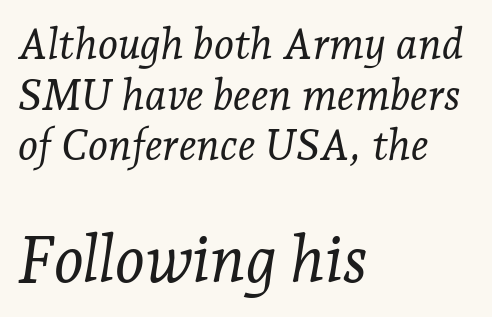
Q: Is the text bold? A: No.
Q: Is the text italic (slanted)? A: Yes, it leans right by about 7 degrees.
Q: Is the typeface a serif or a sans-serif typeface? A: Serif.
Q: Is the text underlined? A: No.
Q: How is the paragraph aligned? A: Left-aligned.
Q: Is the spacing between letters normal or unusually wide? A: Normal.
Q: Which block of text is set in a larger size, the first (top) or the second (bottom)? A: The second (bottom) one.
Q: Width (condensed, normal, or wide)? A: Normal.
Q: Stroke contrast? A: Low.
Q: x-height? A: Medium.
Q: Monospaced? A: No.
